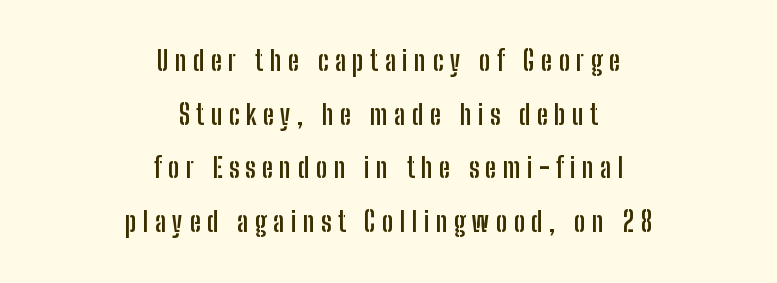
The image shows 27 px bold type, upright; set centered, loose line spacing (1.99x), unusually wide letter spacing (+0.24 em), not underlined.
